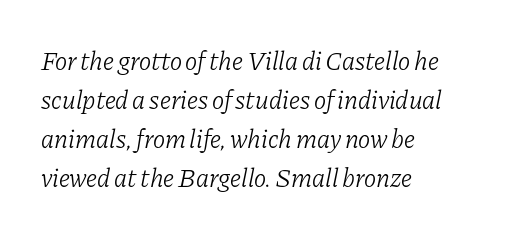
Observe the lean: these are italic letterforms. The foot of each line stays bare and open. Line starts are locked; line ends wander. Letter spacing: default. Leading: standard. Heaviness? Minimal to ordinary, like unemphasized prose.
